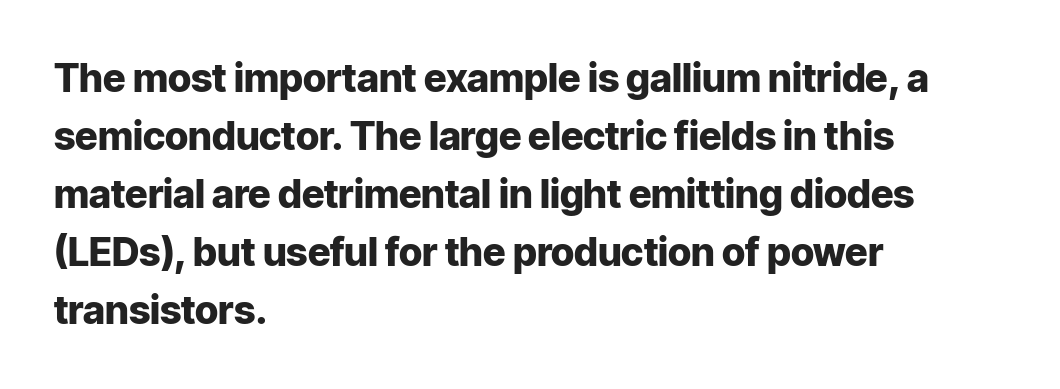
Q: Is the text bold? A: Yes.
Q: Is the text italic (slanted)? A: No, it is upright.
Q: Is the typeface a serif or a sans-serif typeface? A: Sans-serif.
Q: Is the text underlined? A: No.
Q: How is the paragraph aligned? A: Left-aligned.
Q: Is the spacing between letters normal or unusually wide? A: Normal.
Q: Is the spacing between lines tight, normal or loose? A: Normal.
Q: Width (condensed, normal, or wide)? A: Normal.
Q: Stroke contrast? A: Low.
Q: x-height? A: Medium.
Q: Monospaced? A: No.
